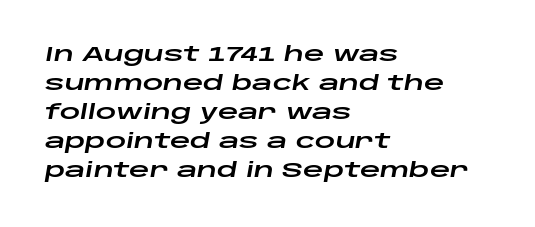
The image shows 20 px text type, italic (leaning right); set left-aligned, normal line spacing (1.45x), normal letter spacing, not underlined.
